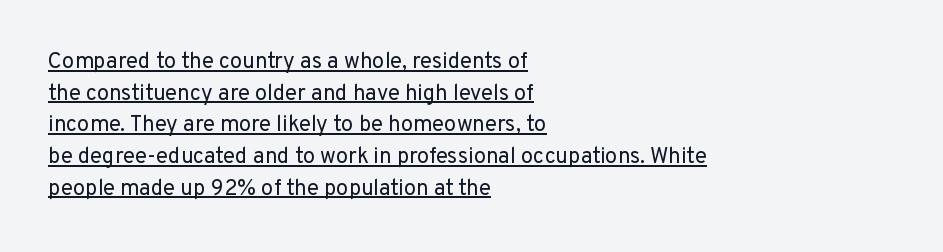
The image shows 22 px text type, upright; set left-aligned, normal line spacing (1.44x), normal letter spacing, underlined.
